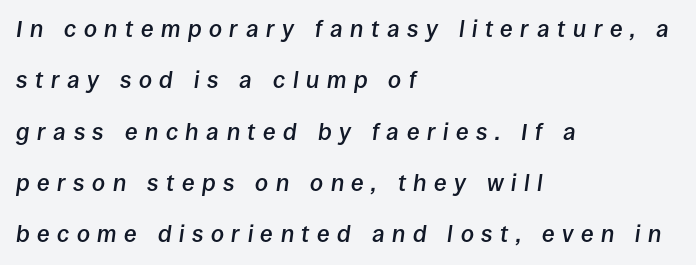
Q: Is the text bold? A: Semi-bold.
Q: Is the text italic (slanted)? A: Yes, it leans right by about 8 degrees.
Q: Is the text underlined? A: No.
Q: How is the paragraph aligned? A: Left-aligned.
Q: Is the spacing between letters normal or unusually wide? A: Unusually wide.
Q: Is the spacing between lines tight, normal or loose? A: Loose.
